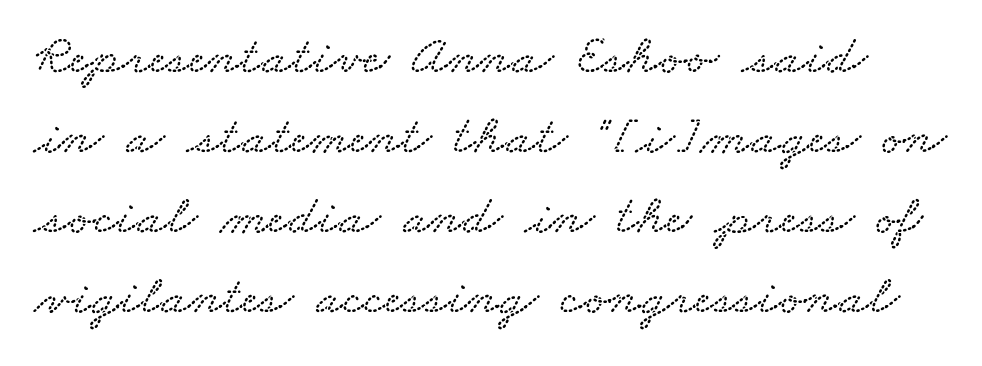
{"width": "wide", "stroke_contrast": "low", "x_height": "small", "monospaced": "no", "underline": "no", "line_spacing": "normal", "line_spacing_ratio": 1.43, "letter_spacing": "normal", "letter_spacing_em": 0.0, "glyph_px": 56}
